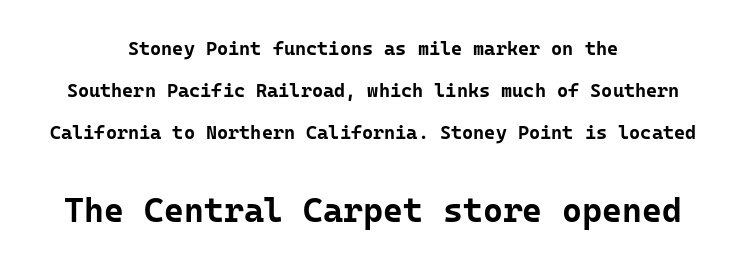
{"serif": "no", "italic": "no", "bold": "yes", "weight": "bold", "width": "normal", "stroke_contrast": "low", "x_height": "medium", "monospaced": "yes", "underline": "no", "align": "center", "line_spacing": "loose", "line_spacing_ratio": 2.21, "letter_spacing": "normal", "letter_spacing_em": 0.0, "larger_block": "second", "size_ratio": 1.79, "glyph_px": 34}
